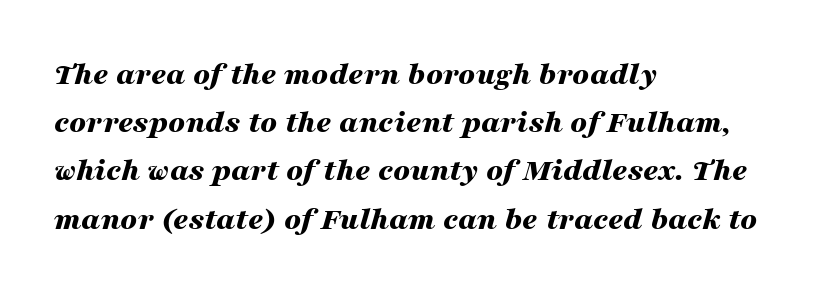
Does extra space separate the letters? No, they use regular spacing. These lines stack with their left ends in a neat column. Slant detected: the letters are inclined. Honestly, there is no underline to notice here at all. Heavy, bold letterforms.
